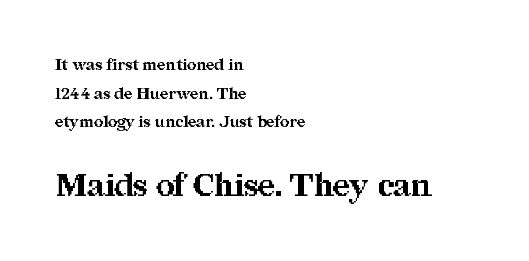
Q: Is the text bold? A: Yes.
Q: Is the text italic (slanted)? A: No, it is upright.
Q: Is the typeface a serif or a sans-serif typeface? A: Serif.
Q: Is the text underlined? A: No.
Q: How is the paragraph aligned? A: Left-aligned.
Q: Is the spacing between letters normal or unusually wide? A: Normal.
Q: Which block of text is set in a larger size, the first (top) or the second (bottom)? A: The second (bottom) one.
Q: Width (condensed, normal, or wide)? A: Normal.
Q: Stroke contrast? A: Medium.
Q: x-height? A: Medium.
Q: Monospaced? A: No.
